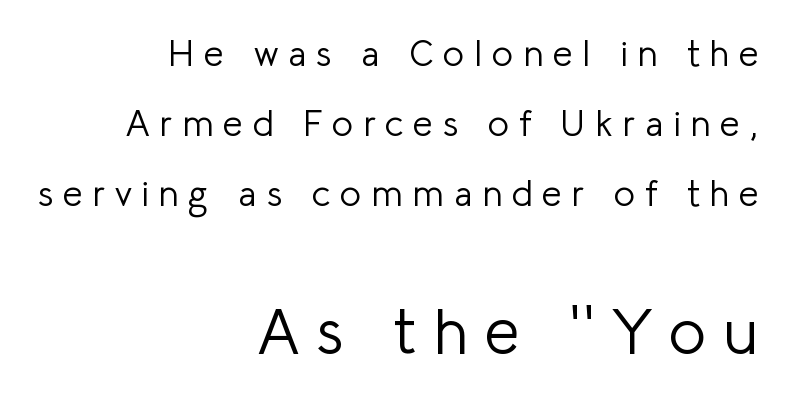
{"serif": "no", "italic": "no", "bold": "no", "weight": "light", "width": "normal", "stroke_contrast": "low", "x_height": "medium", "monospaced": "no", "underline": "no", "align": "right", "line_spacing": "loose", "line_spacing_ratio": 1.95, "letter_spacing": "wide", "letter_spacing_em": 0.27, "larger_block": "second", "size_ratio": 1.75, "glyph_px": 63}
